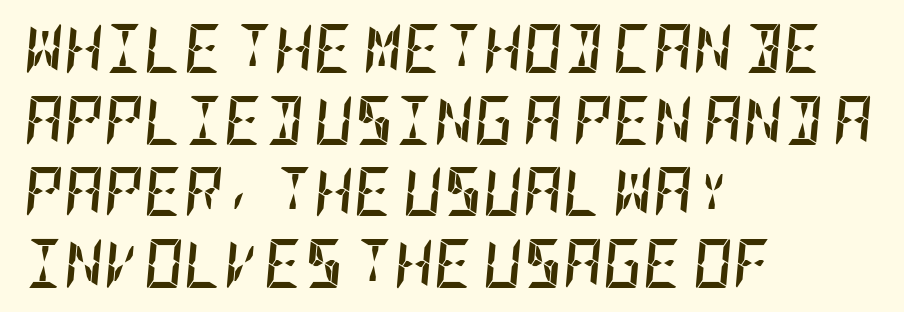
Q: Is the text bold? A: Yes.
Q: Is the text italic (slanted)? A: Yes, it leans right by about 5 degrees.
Q: Is the text underlined? A: No.
Q: How is the paragraph aligned? A: Left-aligned.
Q: Is the spacing between letters normal or unusually wide? A: Normal.
Q: Is the spacing between lines tight, normal or loose? A: Normal.
Q: Width (condensed, normal, or wide)? A: Condensed.
Q: Stroke contrast? A: Low.
Q: x-height? A: Large.
